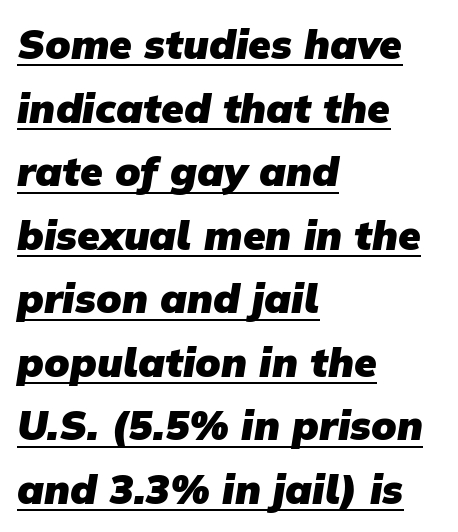
{"serif": "no", "bold": "yes", "weight": "heavy", "width": "normal", "stroke_contrast": "low", "x_height": "medium", "monospaced": "no", "underline": "yes", "align": "left", "line_spacing": "normal", "line_spacing_ratio": 1.55, "letter_spacing": "normal", "letter_spacing_em": 0.0, "glyph_px": 41}
